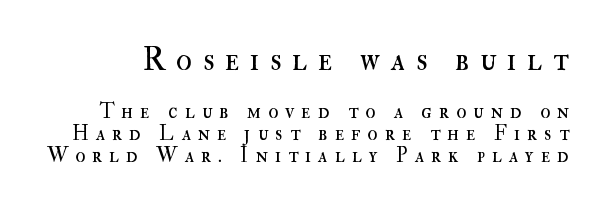
The image shows 32 px regular-weight type, upright; set tight line spacing (1.05x), unusually wide letter spacing (+0.33 em), not underlined; the first (top) block is 1.52x larger; high stroke contrast and a small x-height.
